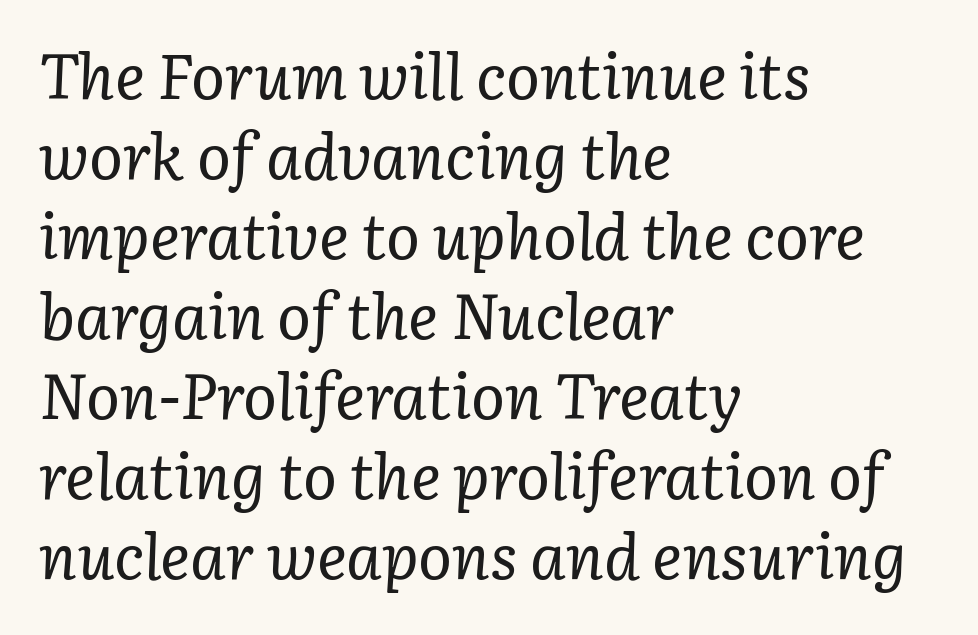
The image shows 63 px regular-weight serif type, italic (leaning right); set left-aligned, normal line spacing (1.27x), normal letter spacing, not underlined; low stroke contrast and a medium x-height.
